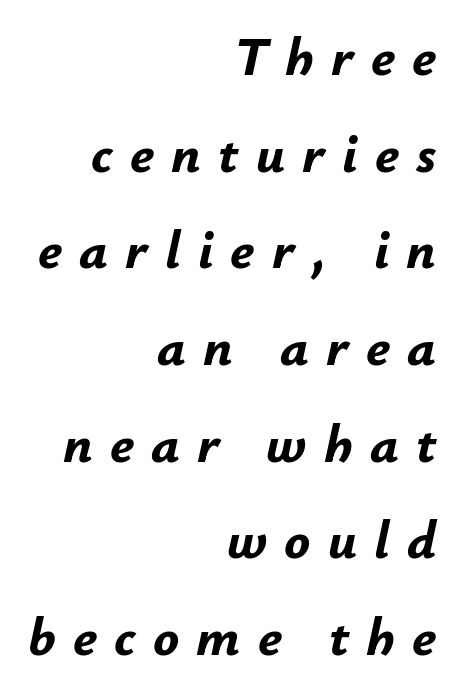
{"italic": "yes", "lean": "right", "slant_degrees": 12, "bold": "yes", "weight": "bold", "width": "normal", "stroke_contrast": "low", "x_height": "small", "monospaced": "no", "underline": "no", "align": "right", "line_spacing_ratio": 1.79, "letter_spacing": "wide", "letter_spacing_em": 0.32, "glyph_px": 54}
